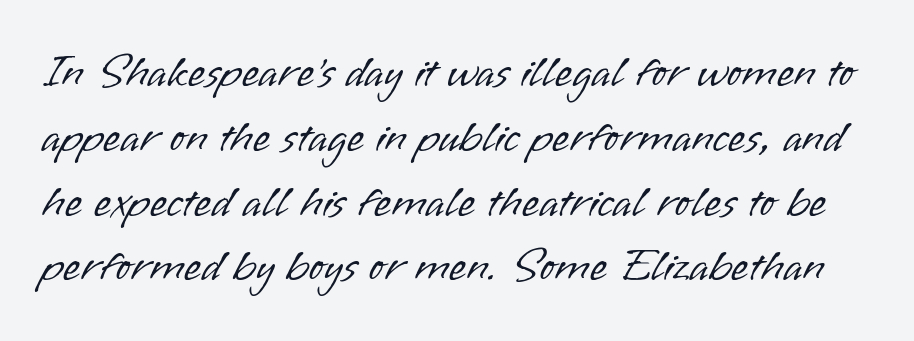
The image shows 45 px light sans-serif type; set normal line spacing (1.44x), normal letter spacing, not underlined; low stroke contrast and a small x-height.
